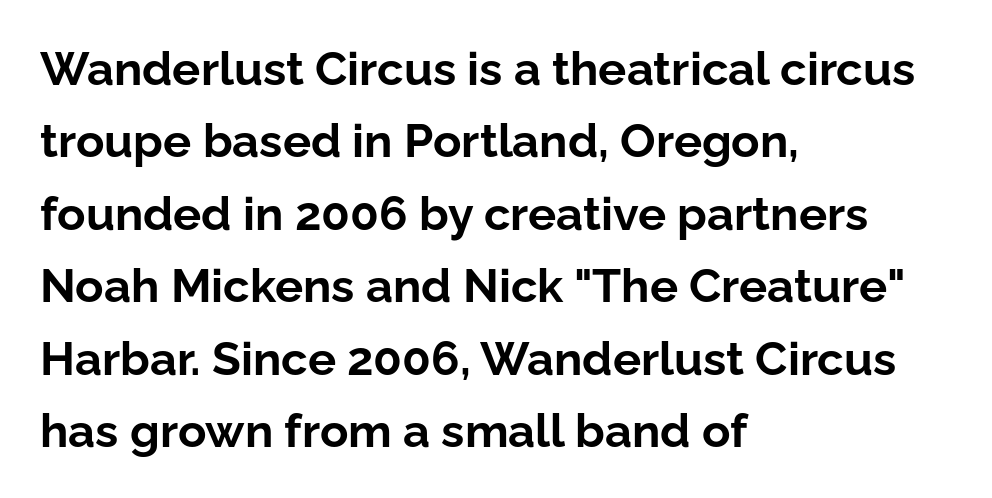
Every character sits straight up, as roman type does. Students, observe: this is what conventionally led text looks like. The type is set solid horizontally, with unmodified tracking. Is the block centered? No — it sits flush against the left margin. Check where the strokes stop: nothing finishes them off — pure sans. In terms of weight, the rendering is a true, heavy bold.
